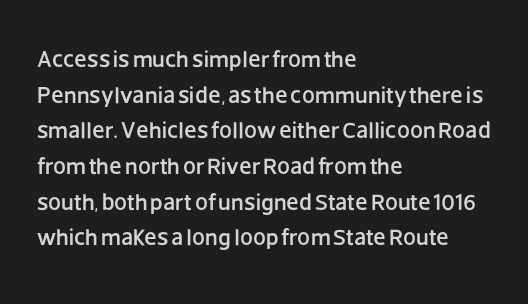
Q: Is the text italic (slanted)? A: No, it is upright.
Q: Is the text underlined? A: No.
Q: How is the paragraph aligned? A: Left-aligned.
Q: Is the spacing between letters normal or unusually wide? A: Normal.
Q: Is the spacing between lines tight, normal or loose? A: Normal.
